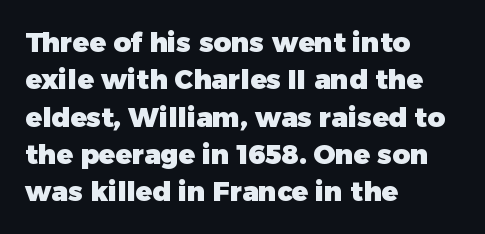
Q: Is the text bold? A: Yes.
Q: Is the text italic (slanted)? A: No, it is upright.
Q: Is the text underlined? A: No.
Q: How is the paragraph aligned? A: Left-aligned.
Q: Is the spacing between letters normal or unusually wide? A: Normal.
Q: Is the spacing between lines tight, normal or loose? A: Normal.
